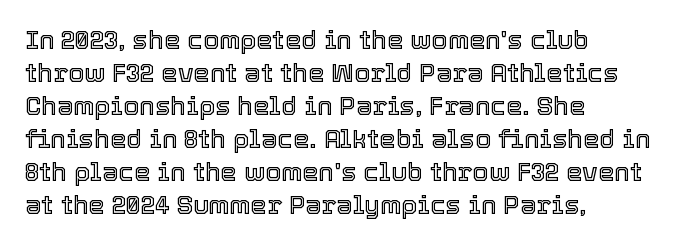
Q: Is the text italic (slanted)? A: No, it is upright.
Q: Is the text underlined? A: No.
Q: How is the paragraph aligned? A: Left-aligned.
Q: Is the spacing between letters normal or unusually wide? A: Normal.
Q: Is the spacing between lines tight, normal or loose? A: Normal.
